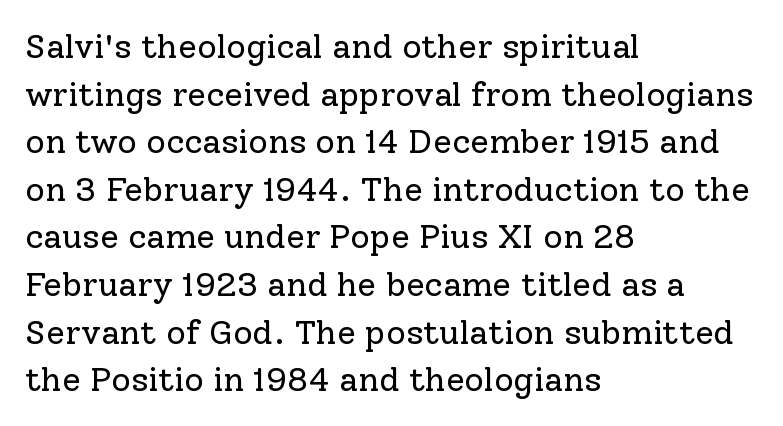
Q: Is the text bold? A: No.
Q: Is the text italic (slanted)? A: No, it is upright.
Q: Is the typeface a serif or a sans-serif typeface? A: Serif.
Q: Is the text underlined? A: No.
Q: How is the paragraph aligned? A: Left-aligned.
Q: Is the spacing between letters normal or unusually wide? A: Normal.
Q: Is the spacing between lines tight, normal or loose? A: Normal.
Q: Width (condensed, normal, or wide)? A: Normal.
Q: Stroke contrast? A: Low.
Q: x-height? A: Medium.
Q: Monospaced? A: No.
